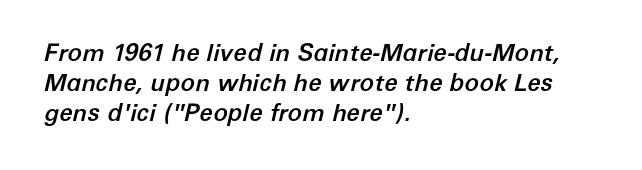
Underline: absent. An italicized treatment has been applied to the whole sample. Is there much room between lines? A standard amount, neither cramped nor airy. These lines keep a tight, regular rhythm from letter to letter. Casual observation: everything's shoved over to the left.
